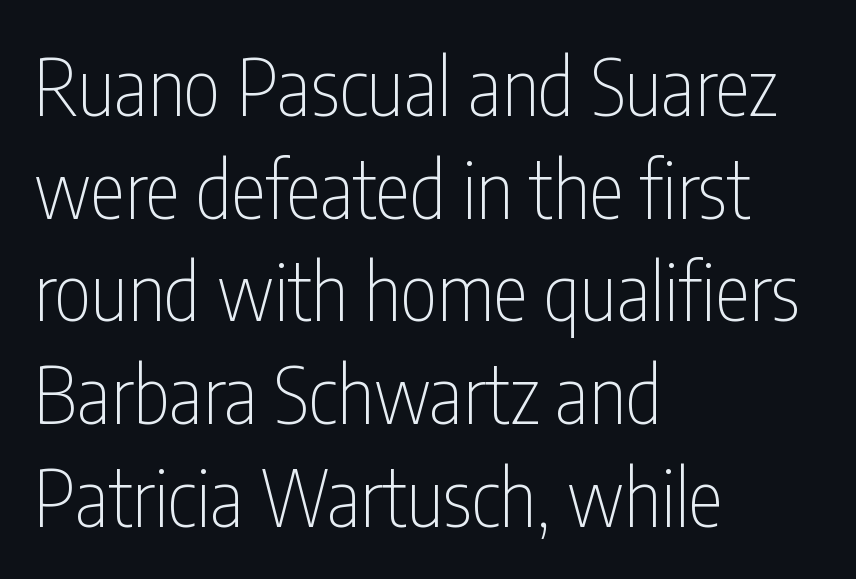
Q: Is the text bold? A: No.
Q: Is the text italic (slanted)? A: No, it is upright.
Q: Is the typeface a serif or a sans-serif typeface? A: Sans-serif.
Q: Is the text underlined? A: No.
Q: How is the paragraph aligned? A: Left-aligned.
Q: Is the spacing between letters normal or unusually wide? A: Normal.
Q: Is the spacing between lines tight, normal or loose? A: Normal.
Q: Width (condensed, normal, or wide)? A: Condensed.
Q: Stroke contrast? A: Low.
Q: x-height? A: Medium.
Q: Monospaced? A: No.
